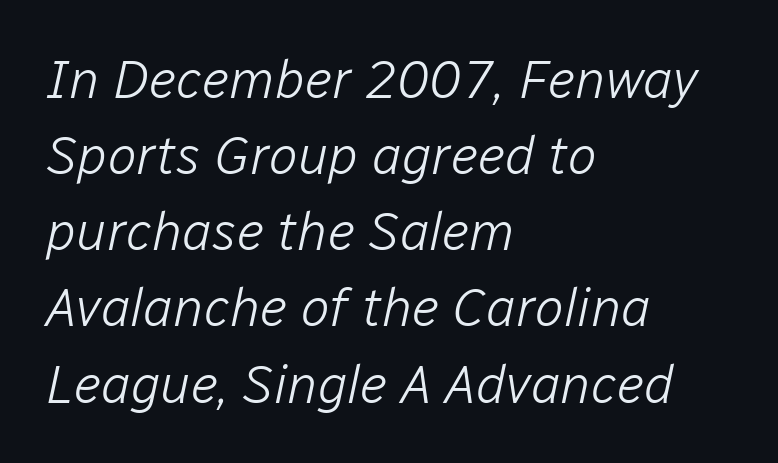
{"italic": "yes", "lean": "right", "slant_degrees": 12, "bold": "no", "weight": "light", "width": "normal", "stroke_contrast": "low", "x_height": "medium", "monospaced": "no", "underline": "no", "align": "left", "line_spacing": "normal", "line_spacing_ratio": 1.41, "letter_spacing": "normal", "letter_spacing_em": 0.0, "glyph_px": 54}
